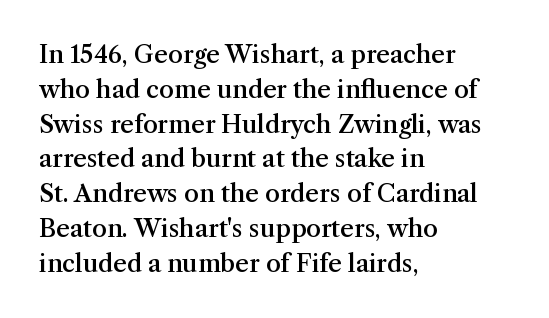
The image shows 24 px text type, upright; set left-aligned, normal line spacing (1.45x), normal letter spacing, not underlined.
